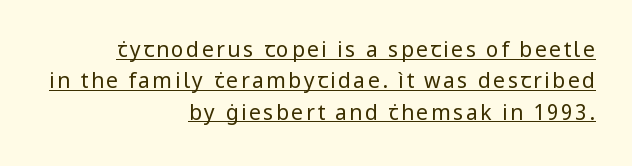
Line endings align vertically; line beginnings do not. The lines sit at an ordinary, default distance from one another. What decoration does the sample have? An underline. The type sits square on the baseline with zero lean.
